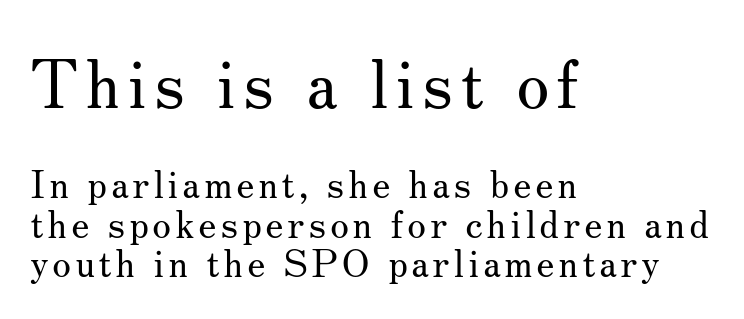
Q: Is the text bold? A: No.
Q: Is the text italic (slanted)? A: No, it is upright.
Q: Is the typeface a serif or a sans-serif typeface? A: Serif.
Q: Is the text underlined? A: No.
Q: How is the paragraph aligned? A: Left-aligned.
Q: Is the spacing between lines tight, normal or loose? A: Tight.
Q: Which block of text is set in a larger size, the first (top) or the second (bottom)? A: The first (top) one.
Q: Width (condensed, normal, or wide)? A: Normal.
Q: Stroke contrast? A: Medium.
Q: x-height? A: Small.
Q: Monospaced? A: No.
